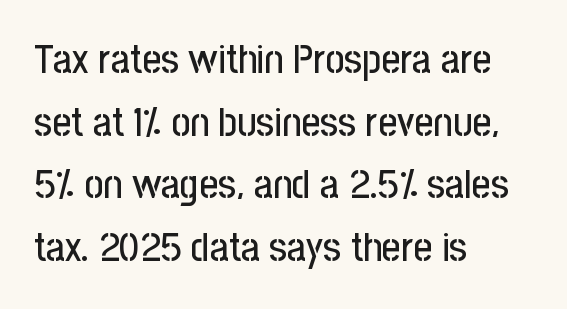
Is this a fixed-width face? No — the glyphs have proportional, varying widths. Reading down the block, your eye returns to a fixed left position each line. This block has exactly the height ordinary leading produces. The specimen reads as upright at a glance. The type family on display is of the sans-serif kind.
